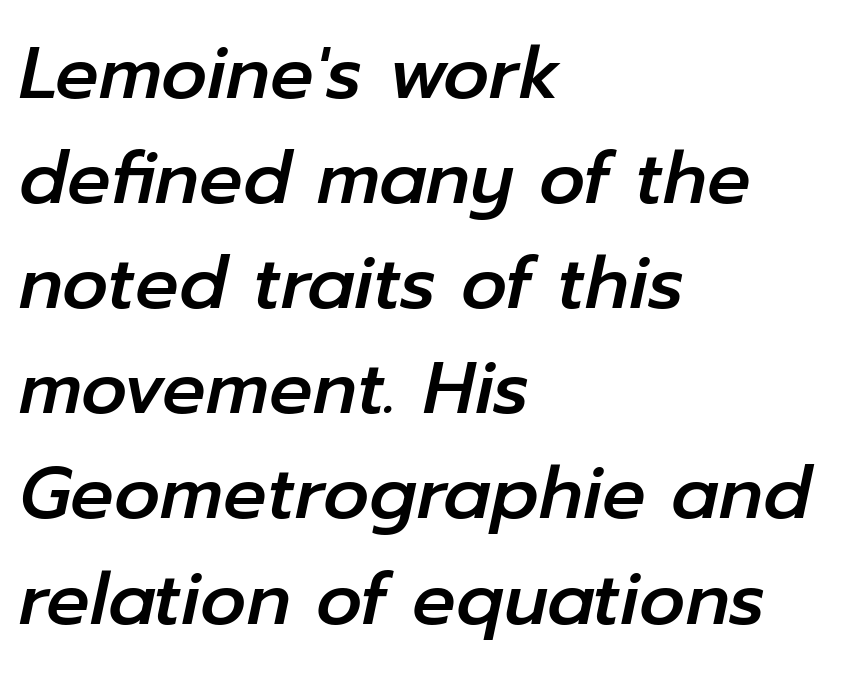
Q: Is the text italic (slanted)? A: Yes, it leans right by about 12 degrees.
Q: Is the text underlined? A: No.
Q: How is the paragraph aligned? A: Left-aligned.
Q: Is the spacing between letters normal or unusually wide? A: Normal.
Q: Is the spacing between lines tight, normal or loose? A: Normal.
Q: Width (condensed, normal, or wide)? A: Normal.
Q: Stroke contrast? A: Low.
Q: x-height? A: Medium.
Q: Monospaced? A: No.
